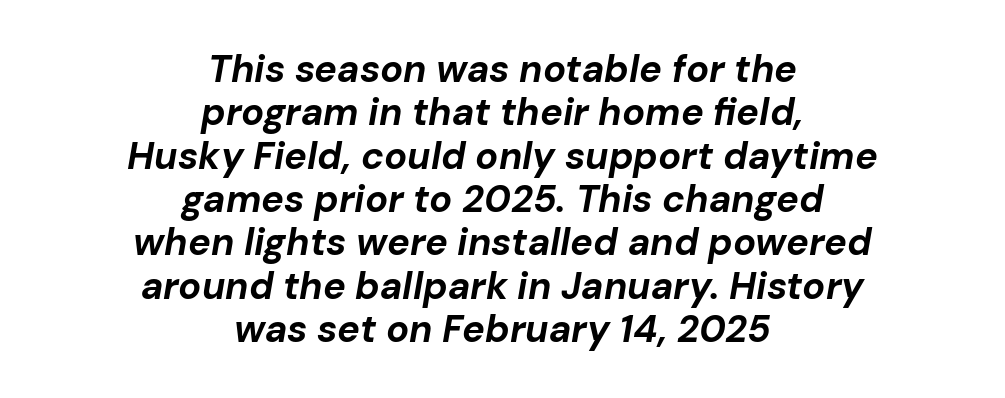
The image shows 38 px bold type, italic (leaning right); set centered, tight line spacing (1.14x), normal letter spacing, not underlined; low stroke contrast and a medium x-height.
